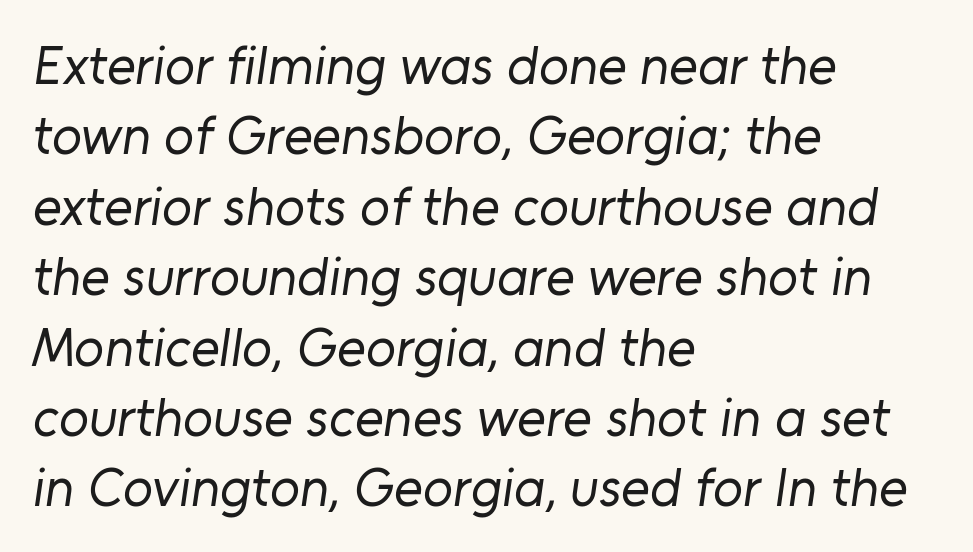
{"serif": "no", "bold": "no", "weight": "regular", "width": "normal", "stroke_contrast": "low", "x_height": "medium", "monospaced": "no", "underline": "no", "align": "left", "line_spacing": "normal", "line_spacing_ratio": 1.28, "letter_spacing": "normal", "letter_spacing_em": 0.0, "glyph_px": 55}
